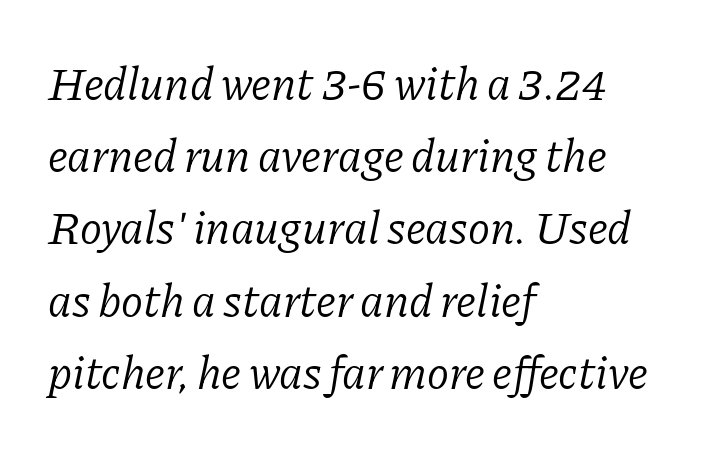
The lines in this sample share a left origin and differ only in where they stop. The letters advance in unequal steps, a hallmark of proportional type. Weight: regular or lighter. The leading is moderate, giving the passage an even texture.
